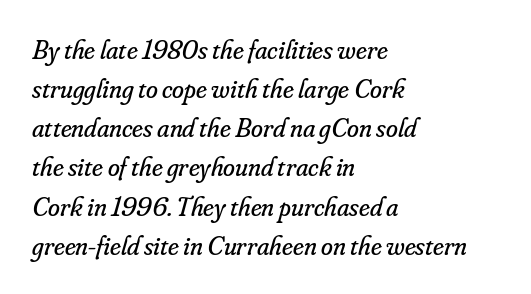
{"italic": "yes", "lean": "right", "slant_degrees": 16, "bold": "no", "underline": "no", "align": "left", "line_spacing": "normal", "line_spacing_ratio": 1.45, "letter_spacing": "normal", "letter_spacing_em": 0.0, "glyph_px": 27}
